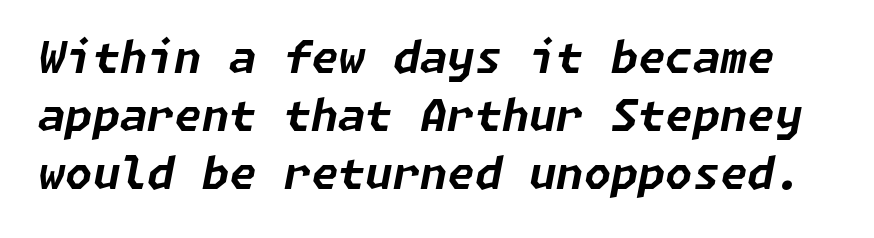
The whole block is typeset with a tilt. The space directly below the letters is spotless. Notice how thick the strokes are: this is what a full bold looks like. Line spacing here is normal. Is the letter spacing exaggerated? No — it looks like the ordinary default.
